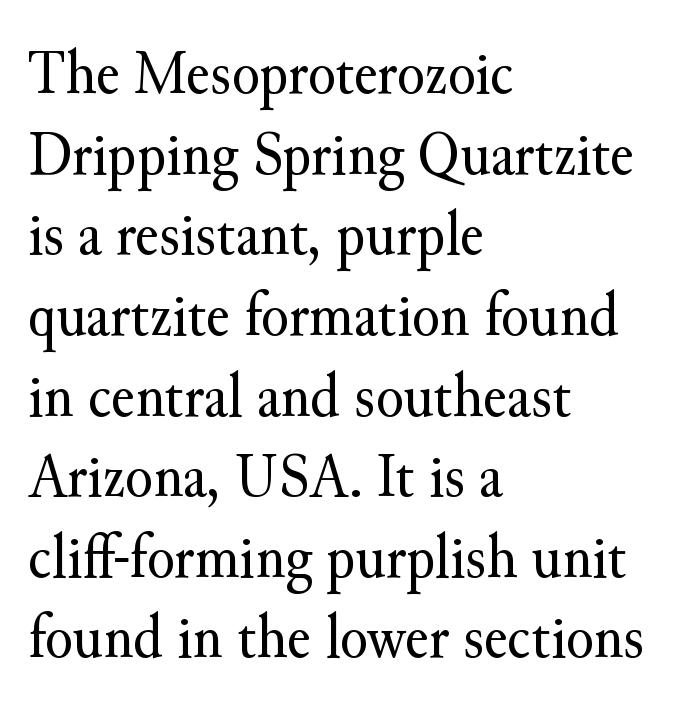
The image shows 64 px regular-weight serif type, upright; set left-aligned, normal line spacing (1.26x), normal letter spacing, not underlined; medium stroke contrast and a small x-height.
